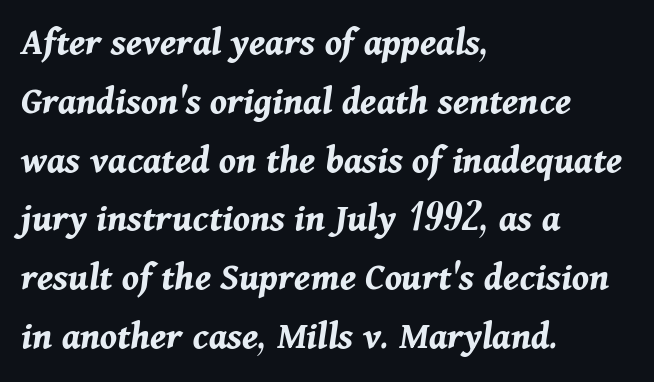
The image shows 40 px bold type, italic (leaning right); set left-aligned, normal line spacing (1.47x), normal letter spacing, not underlined; medium stroke contrast and a medium x-height.
